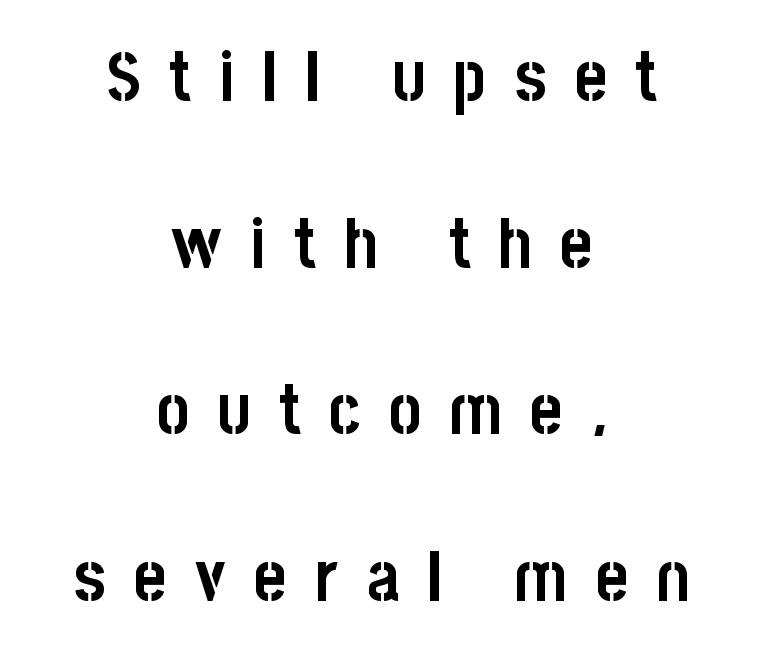
The image shows 70 px semibold, condensed sans-serif type, upright; set centered, loose line spacing (2.38x), unusually wide letter spacing (+0.4 em), not underlined; low stroke contrast and a large x-height.
